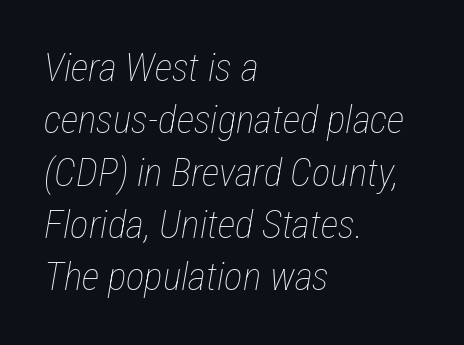
{"italic": "yes", "lean": "right", "slant_degrees": 12, "bold": "no", "weight": "thin", "width": "condensed", "stroke_contrast": "low", "x_height": "medium", "monospaced": "no", "underline": "no", "align": "left", "line_spacing": "normal", "line_spacing_ratio": 1.34, "letter_spacing": "normal", "letter_spacing_em": 0.0, "glyph_px": 39}
